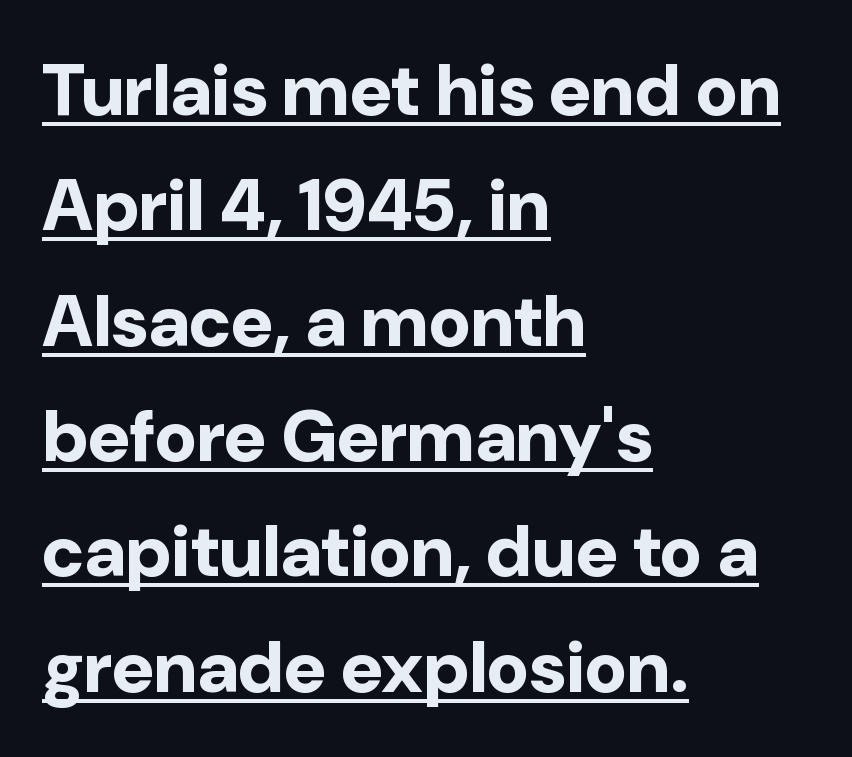
{"serif": "no", "italic": "no", "bold": "yes", "weight": "bold", "width": "normal", "stroke_contrast": "low", "x_height": "medium", "monospaced": "no", "underline": "yes", "align": "left", "line_spacing": "normal", "line_spacing_ratio": 1.58, "letter_spacing": "normal", "letter_spacing_em": 0.0, "glyph_px": 73}
